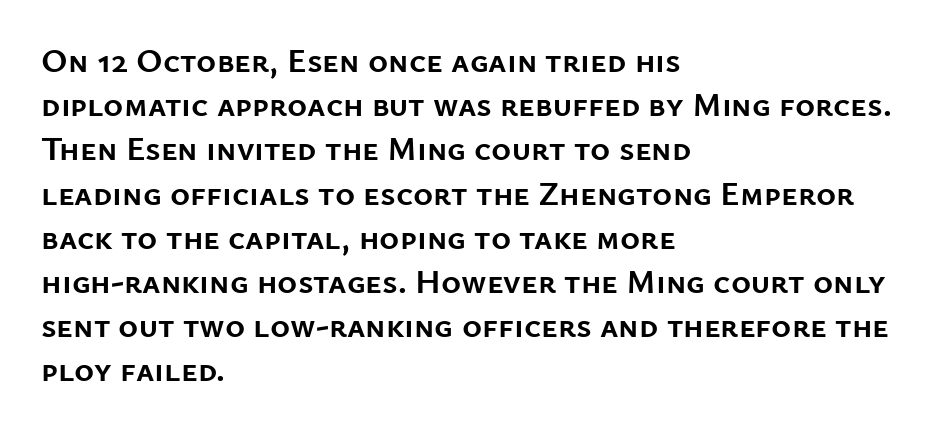
Italic? Not at all — the glyphs are vertical. The letters are bold, with thick, heavy strokes. If you drew a ruler down the left edge, every line would touch it. The letters sit at their default tracking, neither squeezed nor spread. The characters display no serif detailing; their extremities are plain. A bare baseline throughout the passage.
